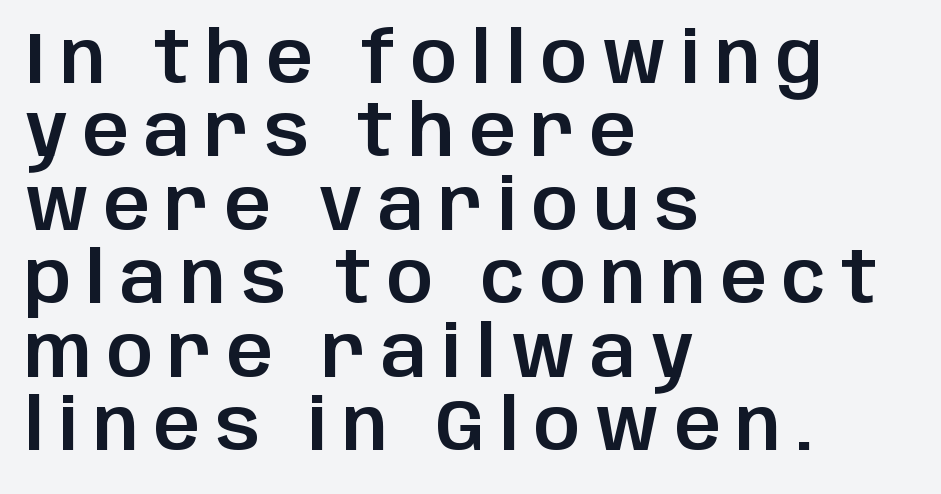
A typesetter would call this proportional, since set widths differ per character. Type style note: lacks serifs. Nope, not italic — everything's standing straight. The face used here is rendered with a markedly widened letterfit.
